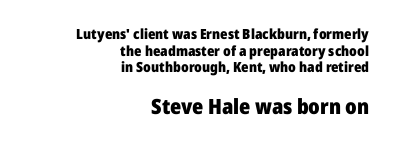
The image shows 21 px bold type, upright; set right-aligned, line spacing 1.19x, normal letter spacing, not underlined; the second (bottom) block is 1.5x larger.
